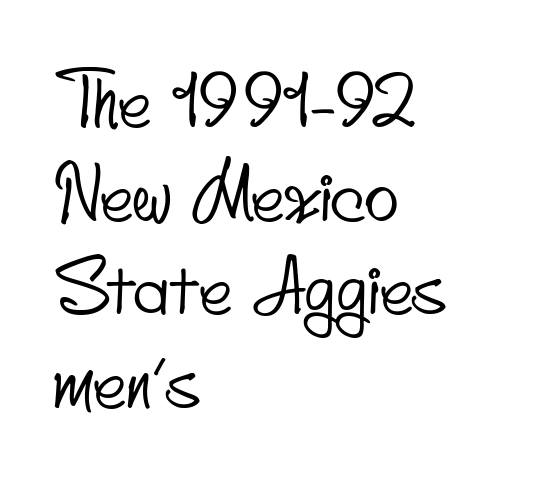
The image shows 71 px condensed sans-serif type; set left-aligned, normal line spacing (1.32x), normal letter spacing, not underlined; low stroke contrast and a small x-height.
